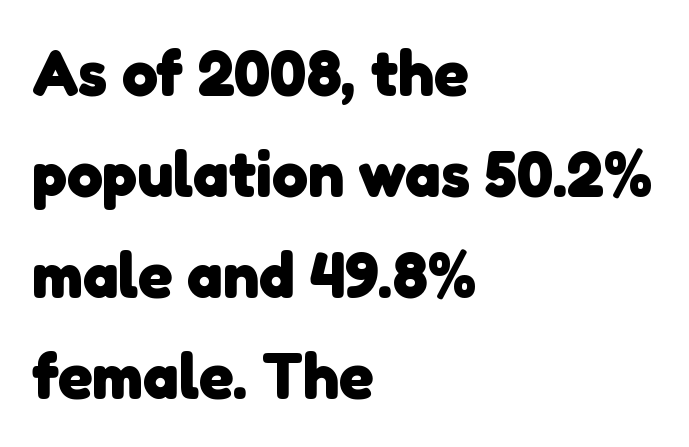
Q: Is the text bold? A: Yes.
Q: Is the typeface a serif or a sans-serif typeface? A: Sans-serif.
Q: Is the text underlined? A: No.
Q: How is the paragraph aligned? A: Left-aligned.
Q: Is the spacing between letters normal or unusually wide? A: Normal.
Q: Is the spacing between lines tight, normal or loose? A: Normal.
Q: Width (condensed, normal, or wide)? A: Normal.
Q: Stroke contrast? A: Low.
Q: x-height? A: Medium.
Q: Monospaced? A: No.
